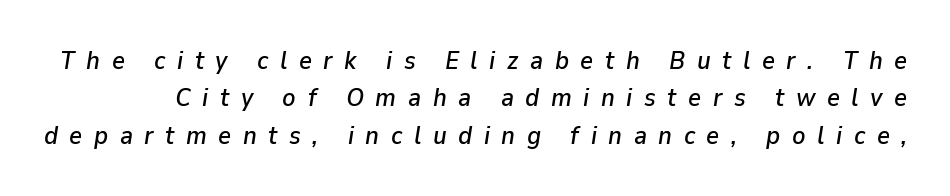
{"italic": "yes", "lean": "right", "slant_degrees": 9, "underline": "no", "line_spacing": "normal", "line_spacing_ratio": 1.5, "letter_spacing": "wide", "letter_spacing_em": 0.46, "glyph_px": 25}
